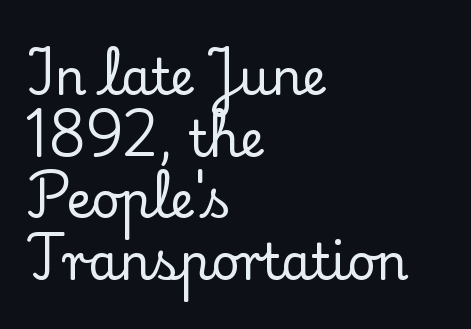
The image shows 49 px serif type, upright; set left-aligned, normal line spacing (1.26x), normal letter spacing, not underlined; low stroke contrast and a small x-height.
